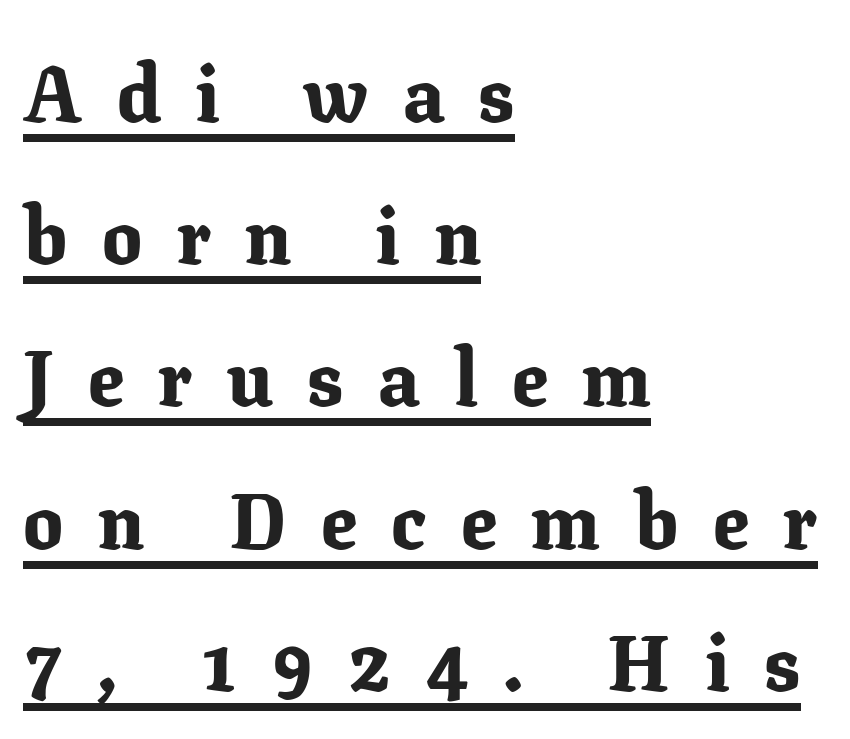
The rendering shows small feet on the letterforms — a serif design. Caption: bold face, heavy strokes. The letterforms stand isolated, each surrounded by extra space. The letters advance in unequal steps, a hallmark of proportional type.
